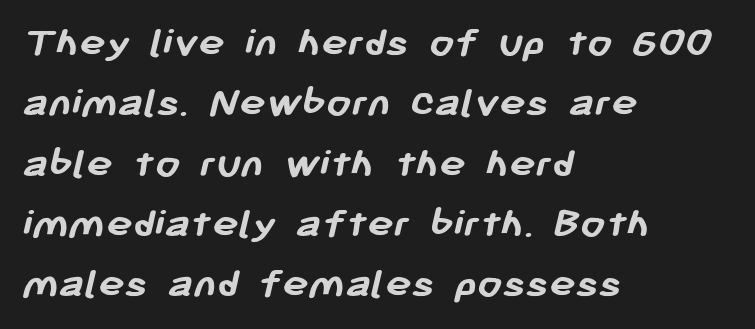
Type style note: lacks serifs. Character widths vary here, with narrow letters taking less room than wide ones. Every letter is thick-stroked: bold, no question. Compared with a centered layout, this one pins lines to the left instead.
